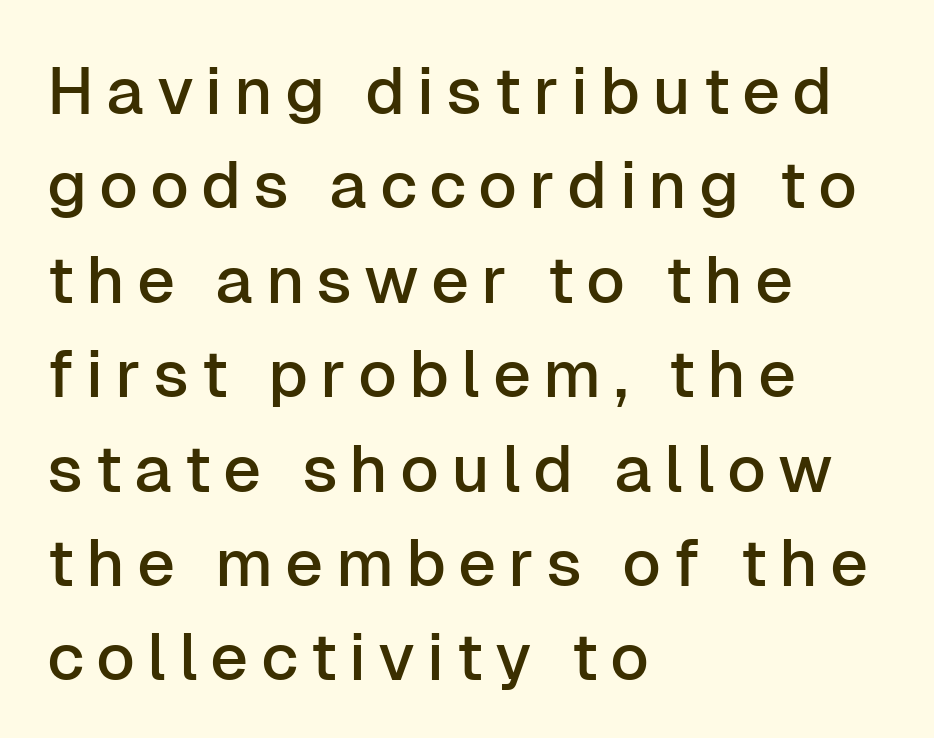
The image shows 66 px sans-serif type, upright; set left-aligned, normal line spacing (1.43x), not underlined; low stroke contrast and a medium x-height.
